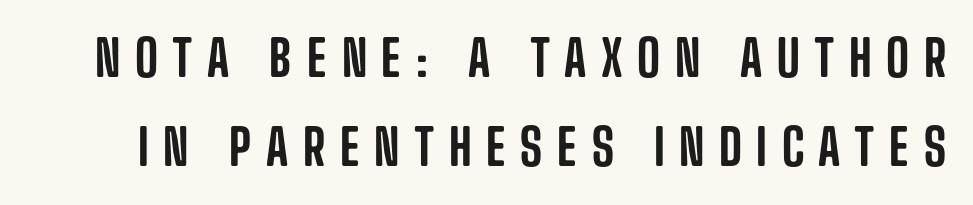
Q: Is the text italic (slanted)? A: No, it is upright.
Q: Is the typeface a serif or a sans-serif typeface? A: Sans-serif.
Q: Is the text underlined? A: No.
Q: Is the spacing between letters normal or unusually wide? A: Unusually wide.
Q: Width (condensed, normal, or wide)? A: Condensed.
Q: Stroke contrast? A: Low.
Q: x-height? A: Large.
Q: Monospaced? A: No.
